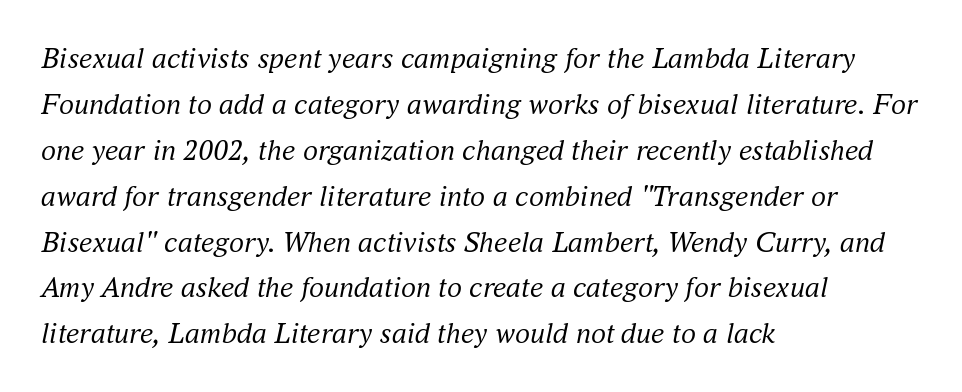
{"serif": "yes", "italic": "yes", "lean": "right", "slant_degrees": 16, "bold": "no", "weight": "regular", "width": "normal", "stroke_contrast": "medium", "x_height": "small", "monospaced": "no", "underline": "no", "align": "left", "line_spacing": "normal", "line_spacing_ratio": 1.53, "letter_spacing": "normal", "letter_spacing_em": 0.0, "glyph_px": 30}
